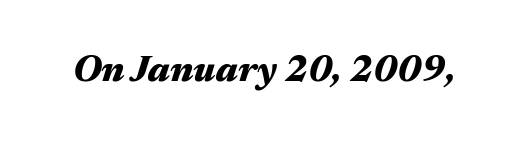
Each letter keeps its own natural width here, so spacing adapts to shape. In terms of weight, the rendering is a true, heavy bold. The strip under each line holds only bare page. Quick note: italic.
